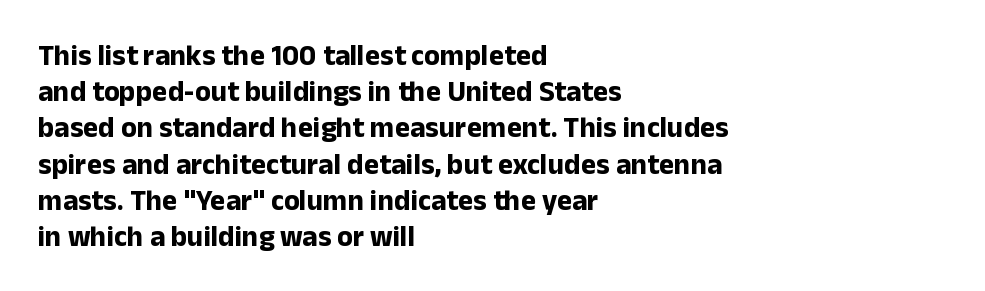
{"serif": "no", "italic": "no", "bold": "yes", "weight": "bold", "width": "normal", "stroke_contrast": "low", "x_height": "medium", "monospaced": "no", "underline": "no", "align": "left", "line_spacing": "normal", "line_spacing_ratio": 1.25, "letter_spacing": "normal", "letter_spacing_em": 0.0, "glyph_px": 29}
